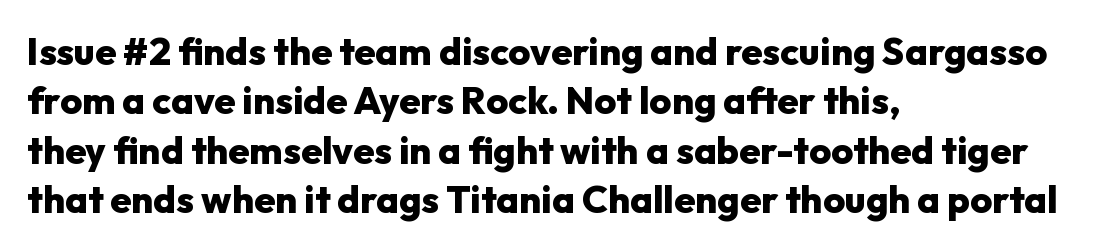
A typesetter would call this proportional, since set widths differ per character. Characters remain perfectly vertical along every line. In terms of weight, the rendering is a true, heavy bold. Decoration check: the copy has no underline. The text was rendered using a sans face with plain stroke endings. Vertically, the passage feels balanced, rows spaced as you'd expect.
